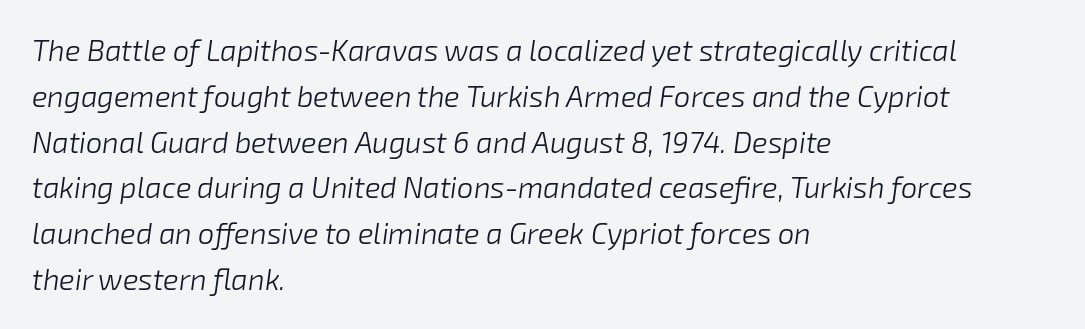
The compositor pushed each line to the left boundary. These glyphs show unthickened strokes, regular width or finer. The vertical gap from one line to the next is medium. This rendering leaves character spacing at its baseline value.
